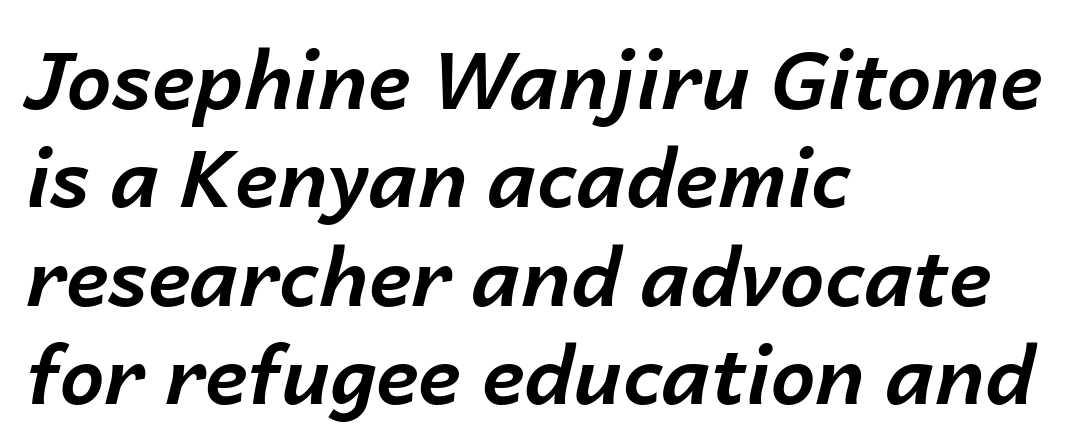
Every letter is thick-stroked: bold, no question. Do the characters align in a grid? No, the font is proportional. Descenders hang freely into open space. Does the copy run flush right? No — it runs flush left. Slant detected: the letters are inclined. Short note: letters normally spaced.
